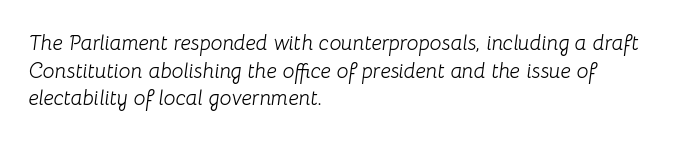
The passage shown leans; its letterforms are oblique. The letters sit at their default tracking, neither squeezed nor spread. Rule under the text: the space is simply empty. This is not heavy type; no bold has been used.
